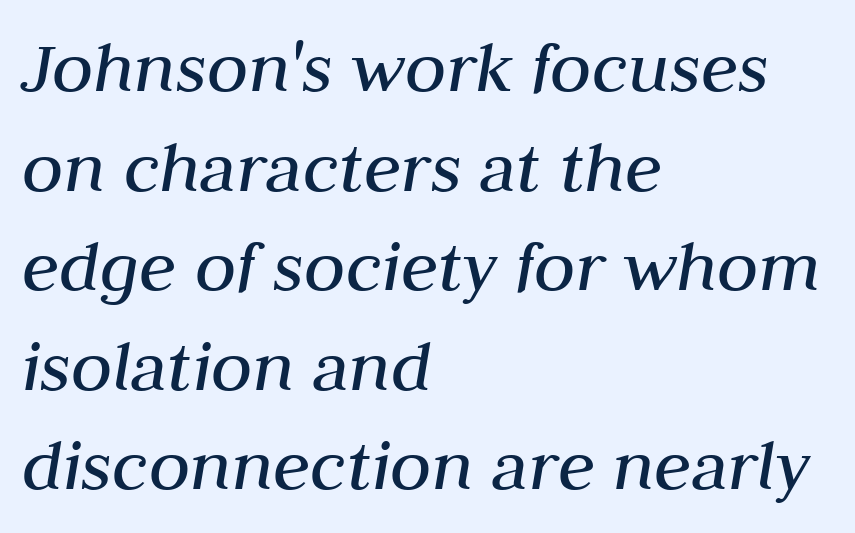
Stroke mass is kept to a normal reading level or below. Each line starts at the same left margin while the right side varies. Each letter keeps its own natural width here, so spacing adapts to shape. The letterforms sit shoulder to shoulder at normal distance. A bare baseline throughout the passage.
